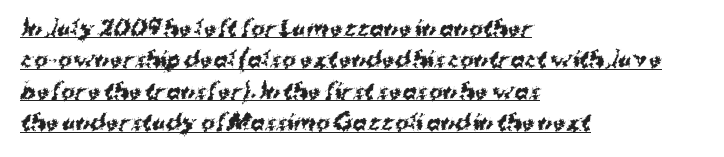
Students, observe: this is what conventionally led text looks like. Words appear dense and cohesive because spacing is normal. If you drew a ruler down the left edge, every line would touch it. Quick note: underline on. Set as a true bold cut, around the 700 mark.
